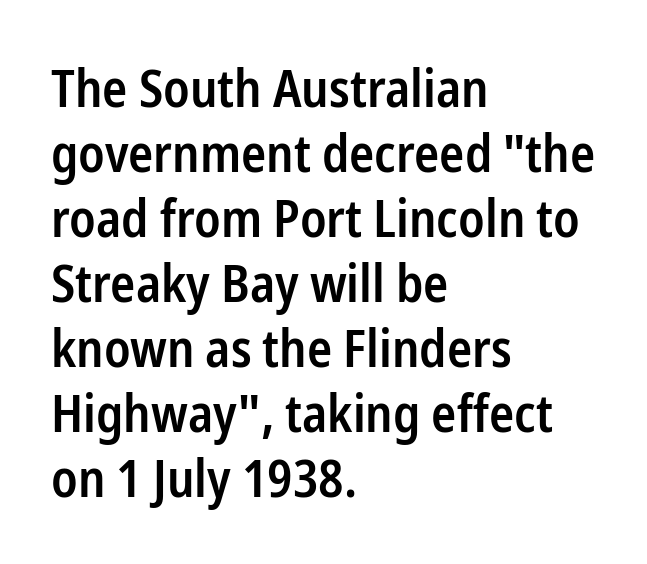
{"serif": "no", "italic": "no", "bold": "semi", "weight": "semibold", "width": "condensed", "stroke_contrast": "low", "x_height": "medium", "monospaced": "no", "underline": "no", "align": "left", "line_spacing": "normal", "line_spacing_ratio": 1.25, "letter_spacing": "normal", "letter_spacing_em": 0.0, "glyph_px": 52}
